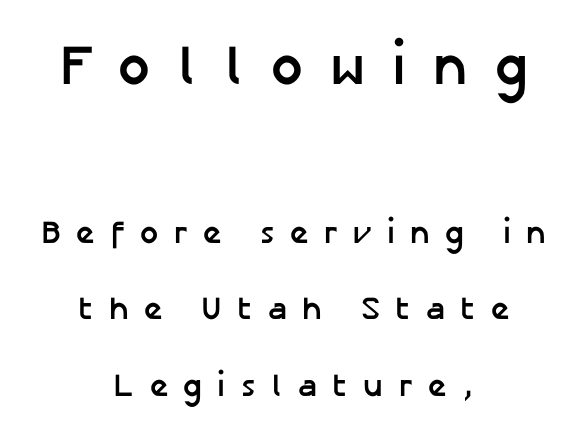
Q: Is the text bold? A: Yes.
Q: Is the text italic (slanted)? A: No, it is upright.
Q: Is the typeface a serif or a sans-serif typeface? A: Sans-serif.
Q: Is the text underlined? A: No.
Q: How is the paragraph aligned? A: Centered.
Q: Is the spacing between letters normal or unusually wide? A: Unusually wide.
Q: Is the spacing between lines tight, normal or loose? A: Loose.
Q: Which block of text is set in a larger size, the first (top) or the second (bottom)? A: The first (top) one.
Q: Width (condensed, normal, or wide)? A: Normal.
Q: Stroke contrast? A: Low.
Q: x-height? A: Medium.
Q: Monospaced? A: No.
